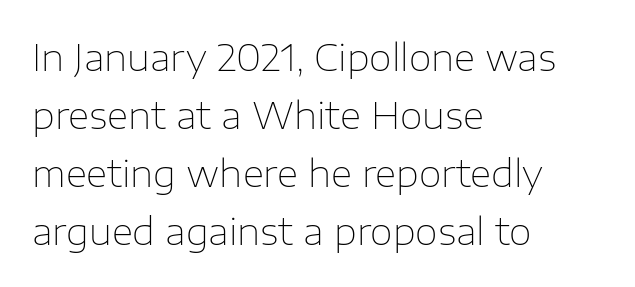
{"serif": "no", "italic": "no", "bold": "no", "weight": "thin", "width": "normal", "stroke_contrast": "low", "x_height": "medium", "monospaced": "no", "underline": "no", "align": "left", "line_spacing": "normal", "line_spacing_ratio": 1.57, "letter_spacing": "normal", "letter_spacing_em": 0.0, "glyph_px": 37}
